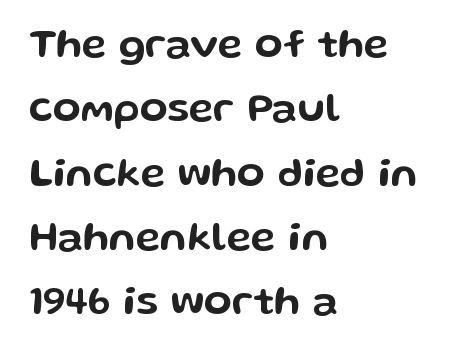
The image shows 41 px wide sans-serif type, upright; set left-aligned, normal line spacing (1.57x), normal letter spacing, not underlined; low stroke contrast and a medium x-height.
